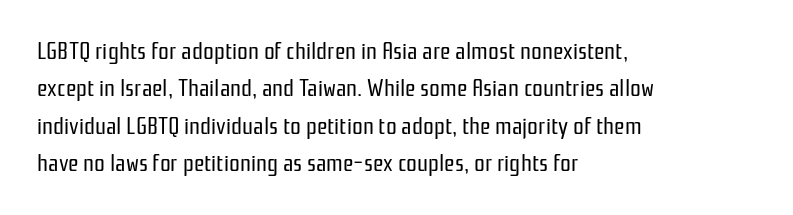
Evenly set lines give the paragraph a standard silhouette. Here the glyphs are tracked normally, forming tight word shapes. Rule under the text: the space is simply empty. Italic? Not at all — the glyphs are vertical. These glyphs show unthickened strokes, regular width or finer.
